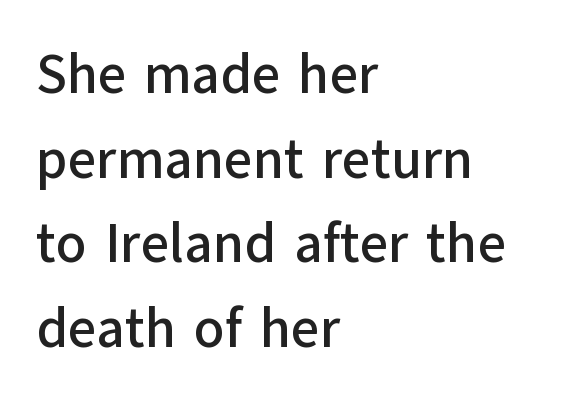
The image shows 55 px sans-serif type, upright; set left-aligned, normal line spacing (1.54x), normal letter spacing, not underlined; low stroke contrast and a medium x-height.
